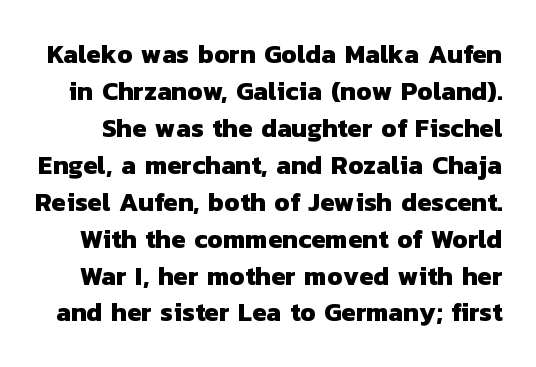
{"bold": "yes", "underline": "no", "line_spacing": "normal", "line_spacing_ratio": 1.42, "letter_spacing": "normal", "letter_spacing_em": 0.0, "glyph_px": 26}
